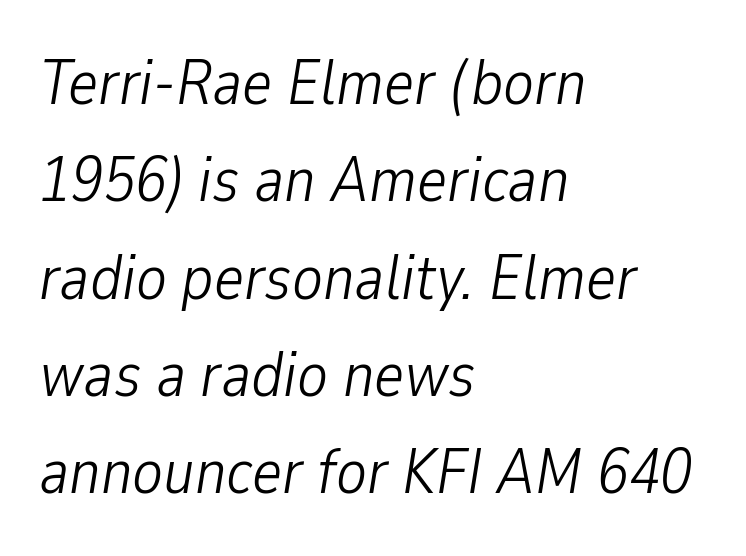
{"italic": "yes", "lean": "right", "slant_degrees": 9, "bold": "no", "weight": "light", "width": "condensed", "stroke_contrast": "low", "x_height": "medium", "monospaced": "no", "underline": "no", "align": "left", "line_spacing": "normal", "line_spacing_ratio": 1.52, "letter_spacing": "normal", "letter_spacing_em": 0.0, "glyph_px": 64}
